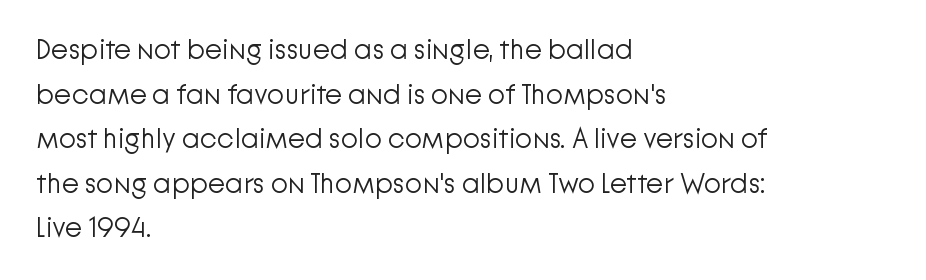
Q: Is the text bold? A: No.
Q: Is the text italic (slanted)? A: No, it is upright.
Q: Is the typeface a serif or a sans-serif typeface? A: Sans-serif.
Q: Is the text underlined? A: No.
Q: How is the paragraph aligned? A: Left-aligned.
Q: Is the spacing between letters normal or unusually wide? A: Normal.
Q: Is the spacing between lines tight, normal or loose? A: Normal.
Q: Width (condensed, normal, or wide)? A: Normal.
Q: Stroke contrast? A: Low.
Q: x-height? A: Medium.
Q: Monospaced? A: No.
